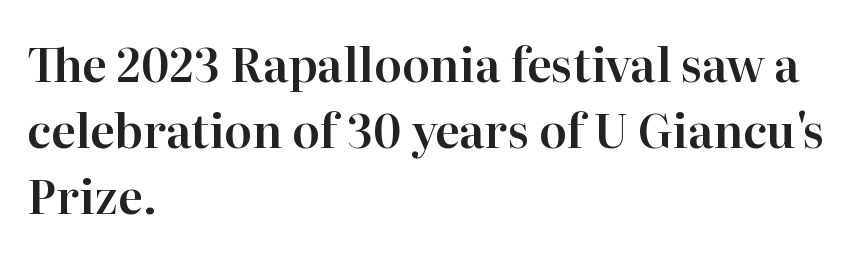
{"serif": "yes", "italic": "no", "width": "normal", "stroke_contrast": "high", "x_height": "medium", "monospaced": "no", "underline": "no", "align": "left", "line_spacing": "normal", "line_spacing_ratio": 1.44, "letter_spacing": "normal", "letter_spacing_em": 0.0, "glyph_px": 46}
